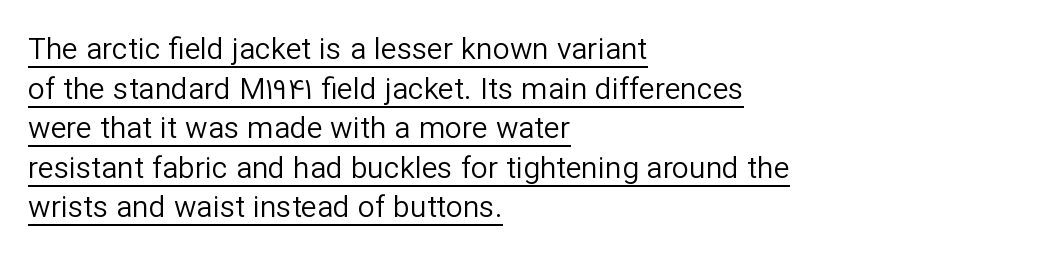
The image shows 30 px regular-weight sans-serif type, upright; set left-aligned, normal line spacing (1.32x), normal letter spacing, underlined; low stroke contrast and a medium x-height.
